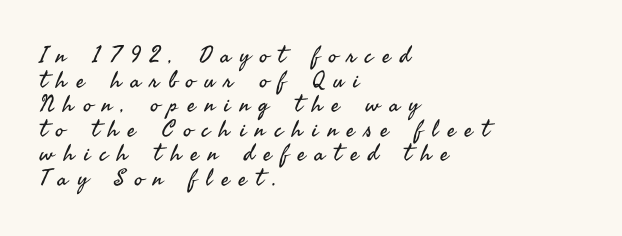
Q: Is the text bold? A: No.
Q: Is the text italic (slanted)? A: Yes.
Q: Is the text underlined? A: No.
Q: How is the paragraph aligned? A: Left-aligned.
Q: Is the spacing between letters normal or unusually wide? A: Unusually wide.
Q: Is the spacing between lines tight, normal or loose? A: Tight.
